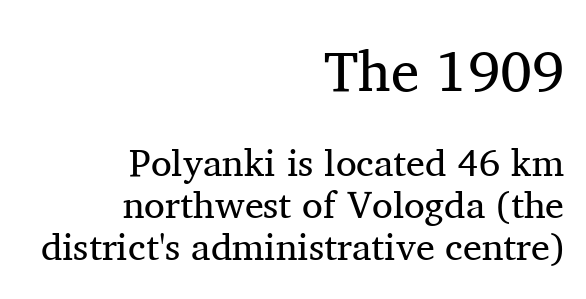
Q: Is the text bold? A: No.
Q: Is the text italic (slanted)? A: No, it is upright.
Q: Is the typeface a serif or a sans-serif typeface? A: Serif.
Q: Is the text underlined? A: No.
Q: How is the paragraph aligned? A: Right-aligned.
Q: Is the spacing between letters normal or unusually wide? A: Normal.
Q: Is the spacing between lines tight, normal or loose? A: Tight.
Q: Which block of text is set in a larger size, the first (top) or the second (bottom)? A: The first (top) one.
Q: Width (condensed, normal, or wide)? A: Normal.
Q: Stroke contrast? A: Medium.
Q: x-height? A: Medium.
Q: Monospaced? A: No.
